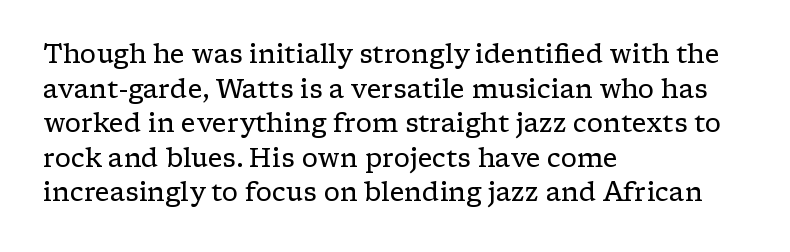
Q: Is the text bold? A: No.
Q: Is the text italic (slanted)? A: No, it is upright.
Q: Is the text underlined? A: No.
Q: How is the paragraph aligned? A: Left-aligned.
Q: Is the spacing between letters normal or unusually wide? A: Normal.
Q: Is the spacing between lines tight, normal or loose? A: Normal.
